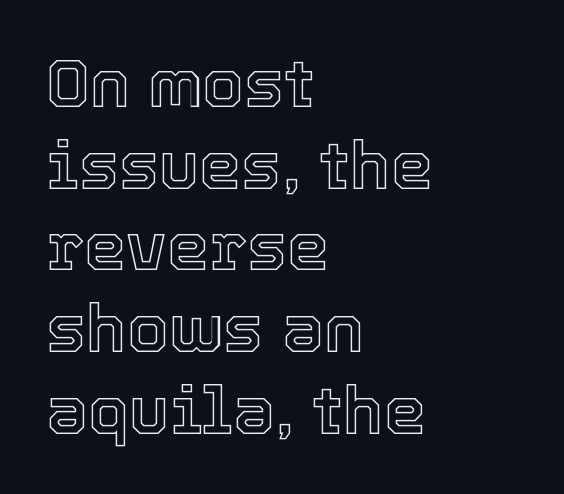
Spacing verdict: proportional, widths tailored to each character. Tracking value appears to be zero — textbook default spacing. Unmarked baselines from the first word to the last. The lines are quadded left.
